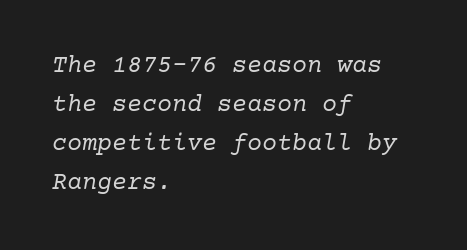
Q: Is the text bold? A: No.
Q: Is the text italic (slanted)? A: Yes, it leans right by about 10 degrees.
Q: Is the text underlined? A: No.
Q: How is the paragraph aligned? A: Left-aligned.
Q: Is the spacing between letters normal or unusually wide? A: Normal.
Q: Is the spacing between lines tight, normal or loose? A: Normal.
